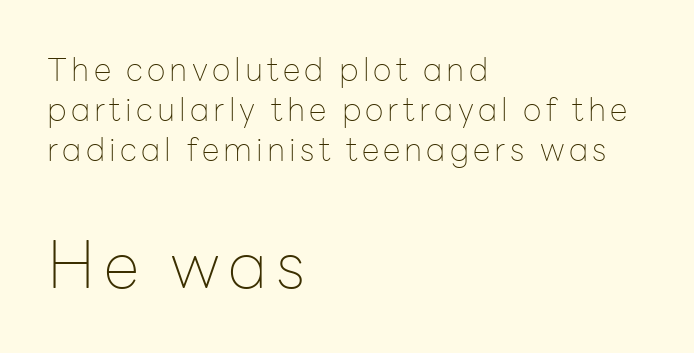
The image shows 65 px thin sans-serif type, upright; set left-aligned, normal line spacing (1.25x), not underlined; the second (bottom) block is 2.03x larger; low stroke contrast and a medium x-height.
